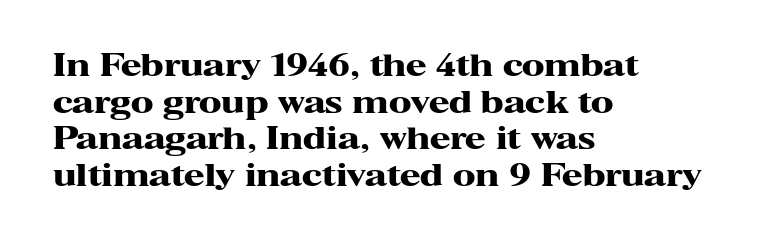
Nobody touched the tracking dial on this one. Rule under the text: the space is simply empty. Proportional: the letters do not fall into vertical columns. No italicization has been applied; the sample stays upright. This sample uses a serif face.
